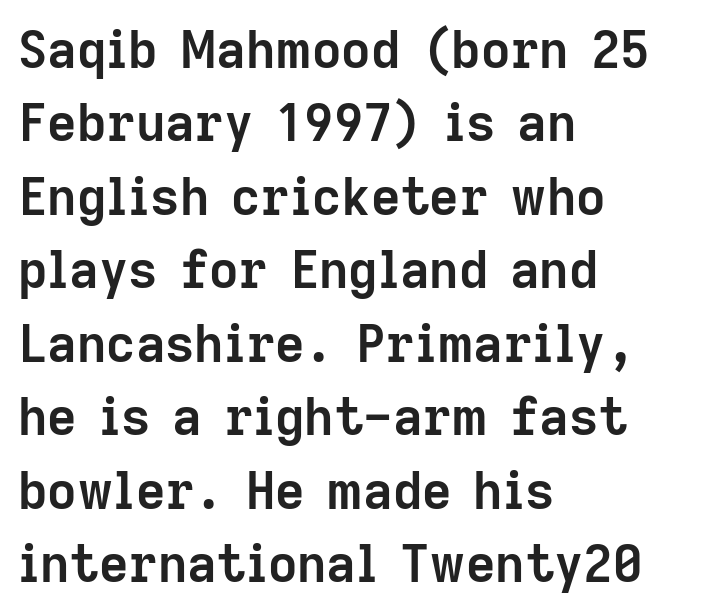
Each letter keeps its own natural width here, so spacing adapts to shape. Ordinary non-slanted type is in use. In CSS terms this would be text-align: left. As a designer I'd log this as weight 700, bold.
